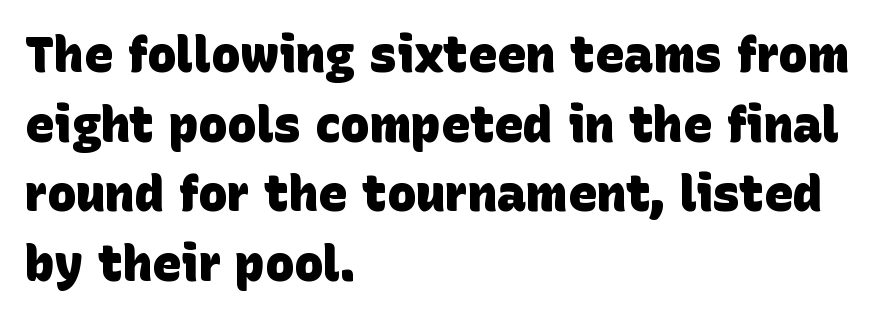
{"serif": "no", "bold": "yes", "weight": "heavy", "width": "normal", "stroke_contrast": "low", "x_height": "large", "monospaced": "no", "underline": "no", "align": "left", "line_spacing": "normal", "line_spacing_ratio": 1.42, "letter_spacing": "normal", "letter_spacing_em": 0.0, "glyph_px": 49}
